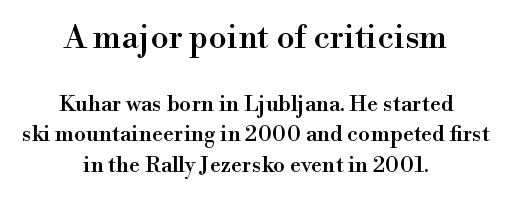
Regarding leading, the lines here are spaced in the standard way. Standard letterfit; no display-style spreading of the glyphs. The type sits square on the baseline with zero lean. The passage shown is typed in a proportional face where columns would drift.
